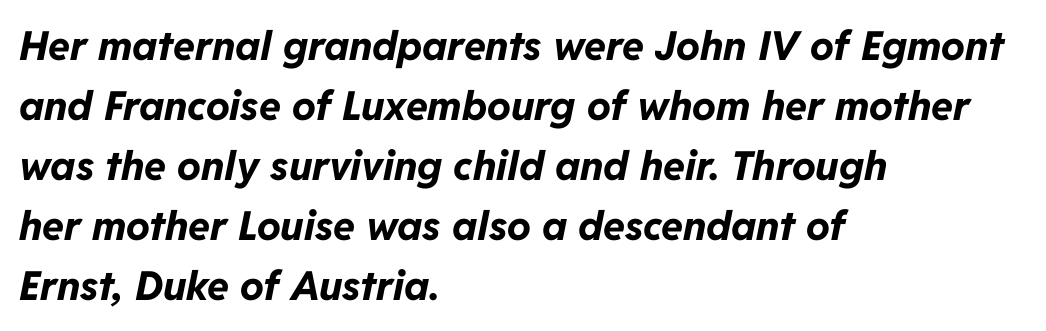
Q: Is the text bold? A: Yes.
Q: Is the text italic (slanted)? A: Yes, it leans right by about 11 degrees.
Q: Is the text underlined? A: No.
Q: How is the paragraph aligned? A: Left-aligned.
Q: Is the spacing between letters normal or unusually wide? A: Normal.
Q: Is the spacing between lines tight, normal or loose? A: Normal.
Q: Width (condensed, normal, or wide)? A: Normal.
Q: Stroke contrast? A: Low.
Q: x-height? A: Medium.
Q: Monospaced? A: No.
